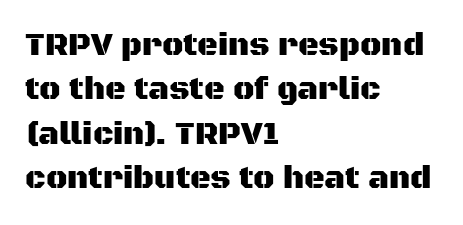
This is sans-serif lettering, the kind often seen on screens and signage. A student would call this left alignment; a typographer would say flush left, rag right. Nothing unusual about the tracking: characters are spaced as the font intends. Check under the words: just untouched page.
